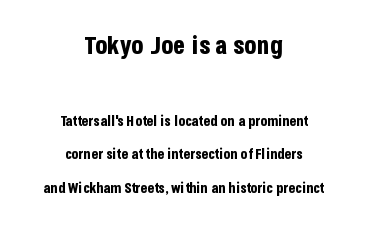
The image shows 25 px bold type, upright; set centered, loose line spacing (2.39x), normal letter spacing, not underlined; the first (top) block is 1.79x larger.
